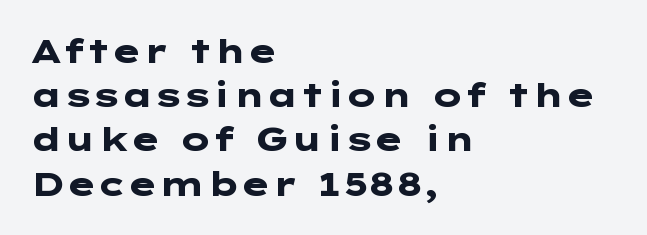
The image shows 33 px heavy, wide sans-serif type, upright; set left-aligned, normal line spacing (1.34x), normal letter spacing, not underlined; low stroke contrast and a medium x-height.
